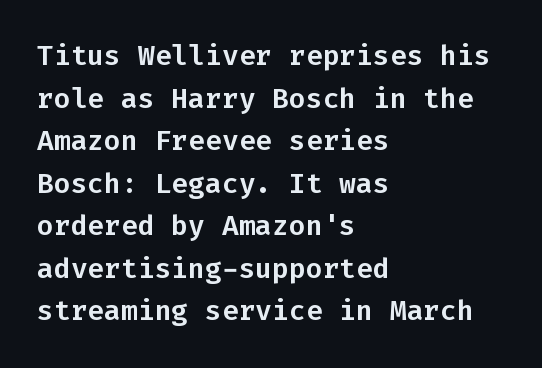
{"serif": "no", "italic": "no", "width": "normal", "stroke_contrast": "low", "x_height": "medium", "monospaced": "yes", "underline": "no", "align": "left", "line_spacing": "normal", "line_spacing_ratio": 1.52, "letter_spacing": "normal", "letter_spacing_em": 0.0, "glyph_px": 28}
